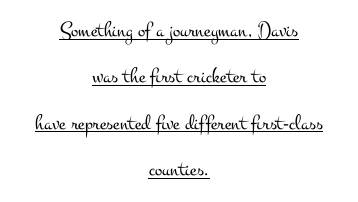
The image shows 22 px text type; set centered, loose line spacing (2.11x), normal letter spacing, underlined.
